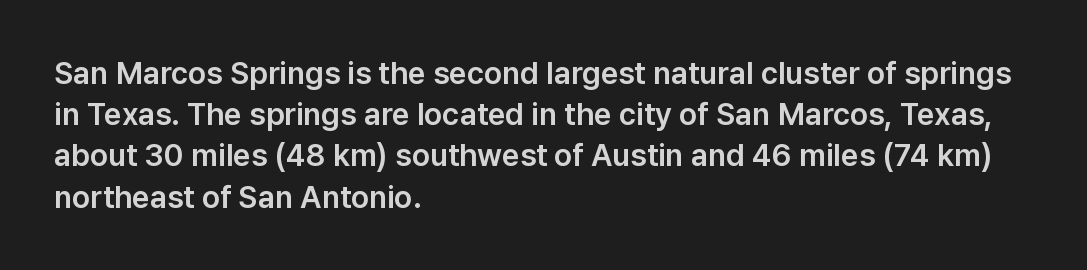
Q: Is the text italic (slanted)? A: No, it is upright.
Q: Is the typeface a serif or a sans-serif typeface? A: Sans-serif.
Q: Is the text underlined? A: No.
Q: How is the paragraph aligned? A: Left-aligned.
Q: Is the spacing between letters normal or unusually wide? A: Normal.
Q: Is the spacing between lines tight, normal or loose? A: Normal.
Q: Width (condensed, normal, or wide)? A: Normal.
Q: Stroke contrast? A: Low.
Q: x-height? A: Medium.
Q: Monospaced? A: No.
